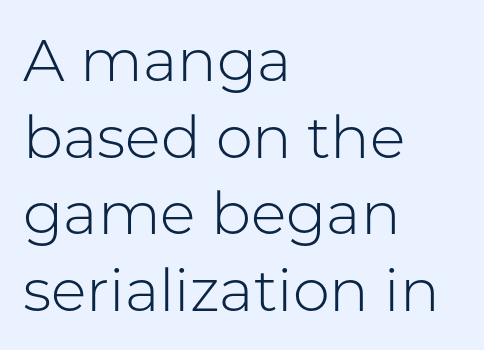
Q: Is the text bold? A: No.
Q: Is the text italic (slanted)? A: No, it is upright.
Q: Is the typeface a serif or a sans-serif typeface? A: Sans-serif.
Q: Is the text underlined? A: No.
Q: How is the paragraph aligned? A: Left-aligned.
Q: Is the spacing between letters normal or unusually wide? A: Normal.
Q: Is the spacing between lines tight, normal or loose? A: Normal.
Q: Width (condensed, normal, or wide)? A: Normal.
Q: Stroke contrast? A: Low.
Q: x-height? A: Medium.
Q: Monospaced? A: No.
